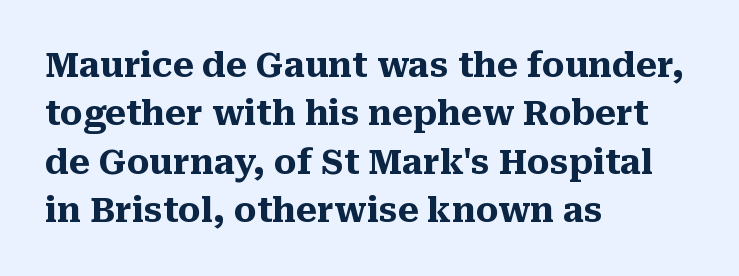
{"serif": "yes", "italic": "no", "bold": "yes", "weight": "heavy", "width": "normal", "stroke_contrast": "medium", "x_height": "medium", "monospaced": "no", "underline": "no", "align": "left", "line_spacing": "normal", "line_spacing_ratio": 1.42, "letter_spacing": "normal", "letter_spacing_em": 0.0, "glyph_px": 34}
